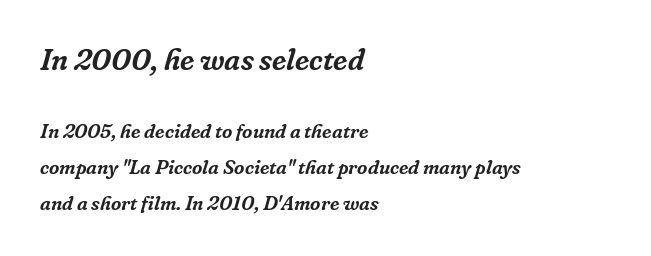
{"serif": "yes", "italic": "yes", "lean": "right", "slant_degrees": 16, "width": "normal", "stroke_contrast": "low", "x_height": "medium", "monospaced": "no", "underline": "no", "align": "left", "line_spacing_ratio": 1.8, "letter_spacing": "normal", "letter_spacing_em": 0.0, "larger_block": "first", "size_ratio": 1.5, "glyph_px": 30}
